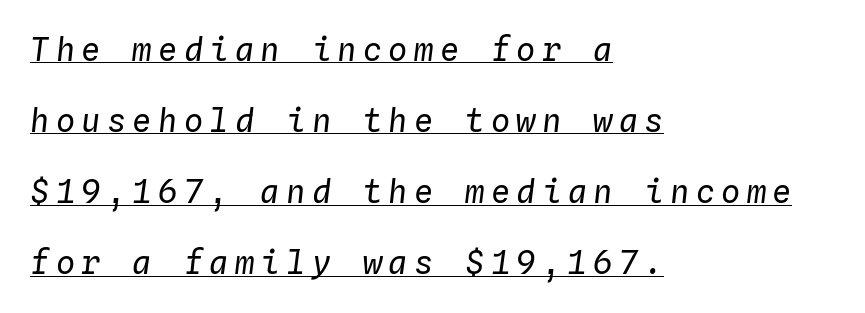
Q: Is the text bold? A: No.
Q: Is the text italic (slanted)? A: Yes, it leans right by about 4 degrees.
Q: Is the text underlined? A: Yes.
Q: How is the paragraph aligned? A: Left-aligned.
Q: Is the spacing between letters normal or unusually wide? A: Unusually wide.
Q: Is the spacing between lines tight, normal or loose? A: Loose.
Q: Width (condensed, normal, or wide)? A: Normal.
Q: Stroke contrast? A: Low.
Q: x-height? A: Medium.
Q: Monospaced? A: Yes.
